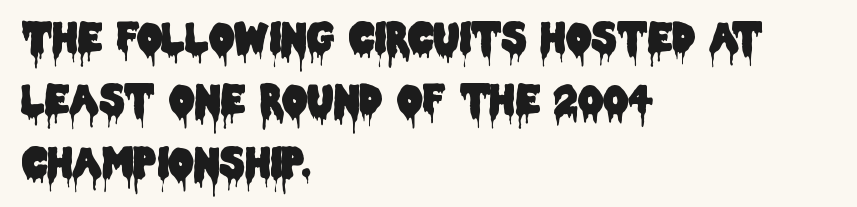
{"serif": "no", "italic": "no", "width": "condensed", "stroke_contrast": "low", "x_height": "large", "monospaced": "no", "underline": "no", "align": "left", "line_spacing": "normal", "line_spacing_ratio": 1.56, "letter_spacing": "normal", "letter_spacing_em": 0.0, "glyph_px": 40}
